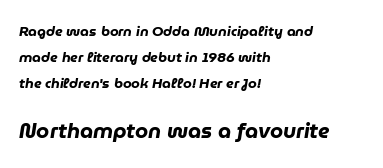
The image shows 21 px bold type, italic (leaning right); set left-aligned, line spacing 1.84x, normal letter spacing, not underlined; the second (bottom) block is 1.5x larger.
